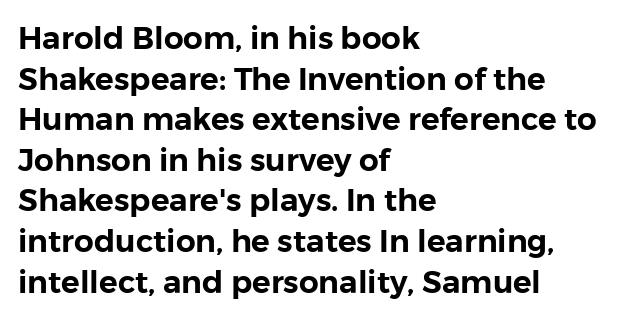
The image shows 31 px sans-serif type, upright; set left-aligned, normal line spacing (1.31x), normal letter spacing, not underlined; low stroke contrast and a medium x-height.
